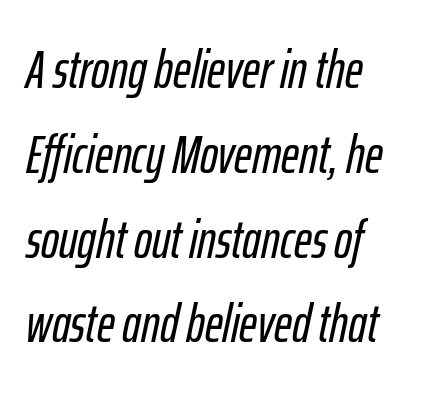
Q: Is the text italic (slanted)? A: Yes, it leans right by about 12 degrees.
Q: Is the text underlined? A: No.
Q: How is the paragraph aligned? A: Left-aligned.
Q: Is the spacing between letters normal or unusually wide? A: Normal.
Q: Is the spacing between lines tight, normal or loose? A: Normal.
Q: Width (condensed, normal, or wide)? A: Condensed.
Q: Stroke contrast? A: Low.
Q: x-height? A: Medium.
Q: Monospaced? A: No.
